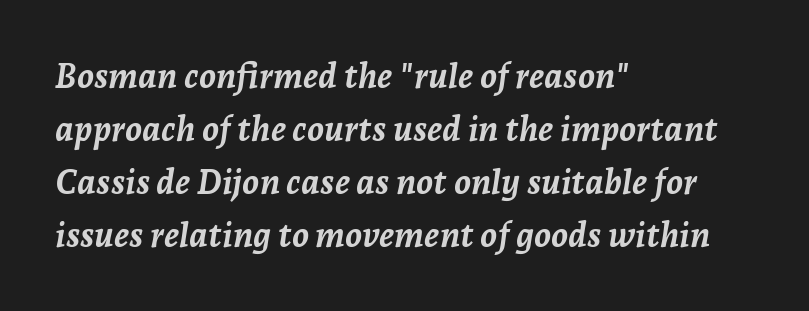
{"italic": "yes", "lean": "right", "slant_degrees": 7, "bold": "yes", "weight": "semibold", "width": "normal", "stroke_contrast": "low", "x_height": "medium", "monospaced": "no", "underline": "no", "align": "left", "line_spacing": "normal", "line_spacing_ratio": 1.56, "letter_spacing": "normal", "letter_spacing_em": 0.0, "glyph_px": 34}
